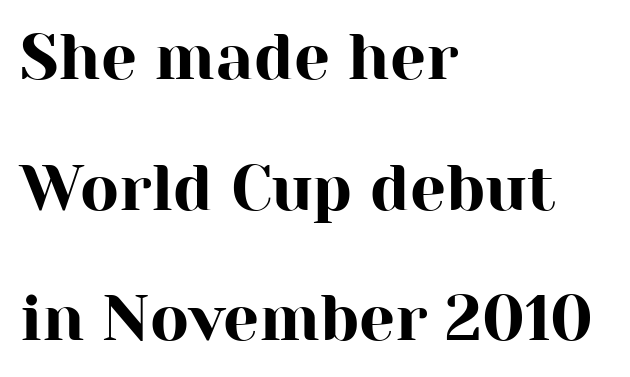
Q: Is the text italic (slanted)? A: No, it is upright.
Q: Is the typeface a serif or a sans-serif typeface? A: Serif.
Q: Is the text underlined? A: No.
Q: How is the paragraph aligned? A: Left-aligned.
Q: Is the spacing between letters normal or unusually wide? A: Normal.
Q: Is the spacing between lines tight, normal or loose? A: Loose.
Q: Width (condensed, normal, or wide)? A: Normal.
Q: Stroke contrast? A: High.
Q: x-height? A: Medium.
Q: Monospaced? A: No.
